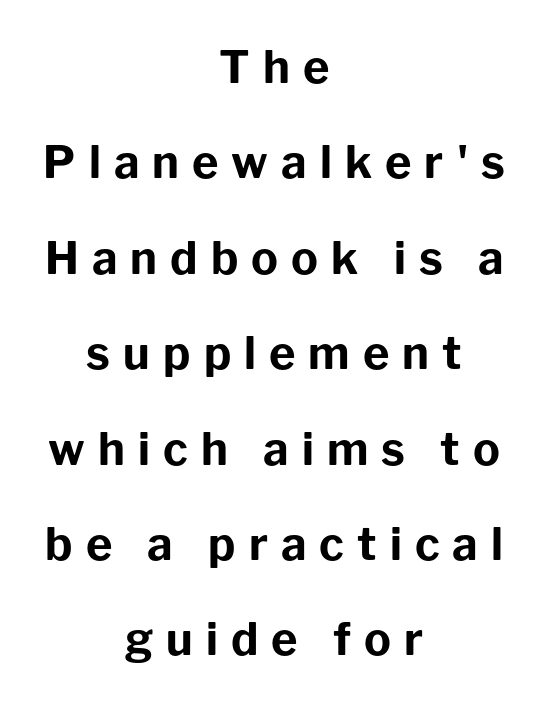
{"serif": "no", "italic": "no", "bold": "yes", "weight": "bold", "width": "normal", "stroke_contrast": "low", "x_height": "medium", "monospaced": "no", "underline": "no", "align": "center", "line_spacing": "loose", "line_spacing_ratio": 2.12, "letter_spacing": "wide", "letter_spacing_em": 0.29, "glyph_px": 45}
